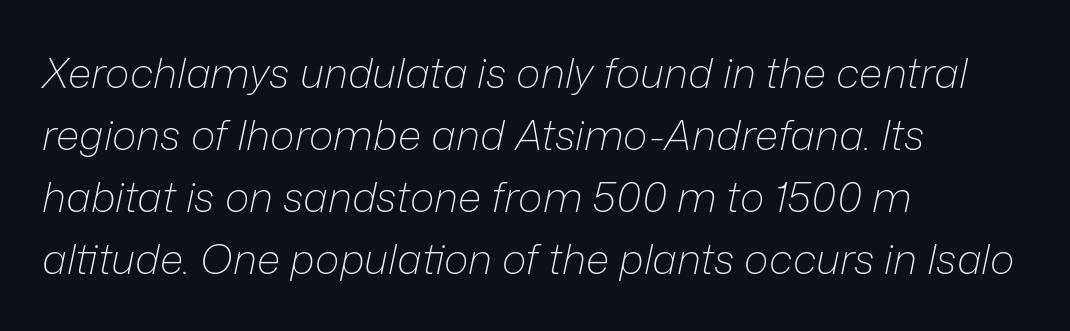
{"italic": "yes", "lean": "right", "slant_degrees": 12, "bold": "no", "weight": "light", "width": "normal", "stroke_contrast": "low", "x_height": "medium", "monospaced": "no", "underline": "no", "align": "left", "line_spacing": "normal", "line_spacing_ratio": 1.48, "letter_spacing": "normal", "letter_spacing_em": 0.0, "glyph_px": 42}
